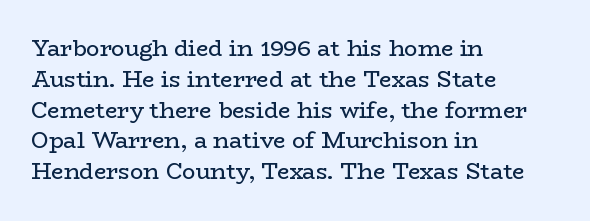
The image shows 22 px text type, upright; set left-aligned, normal line spacing (1.4x), normal letter spacing, not underlined.
